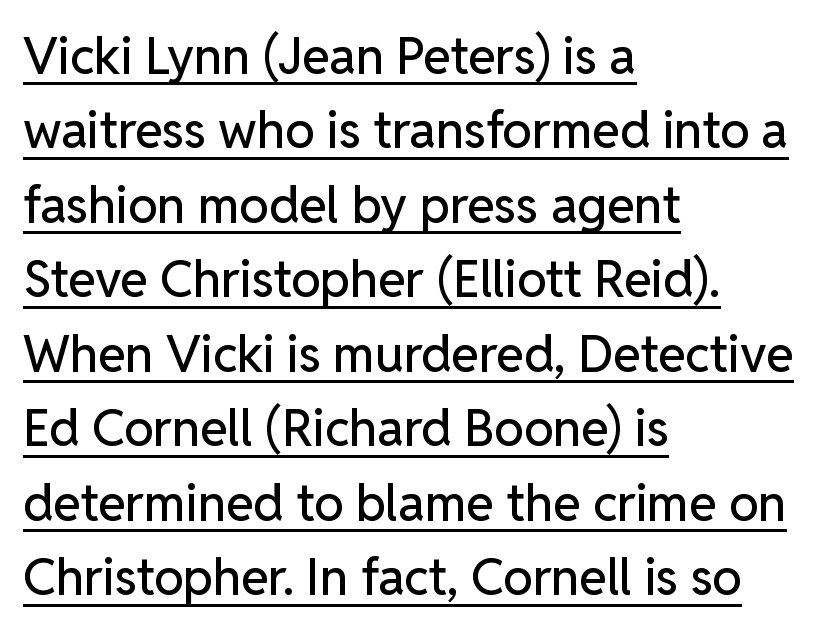
Tracking value appears to be zero — textbook default spacing. Nope, not italic — everything's standing straight. Proportional: the letters do not fall into vertical columns. The lettering is marked with a stroke running underneath it. Examine the stroke ends and you'll find no serifs. The setting favours the left margin, as ordinary paragraphs usually do.
